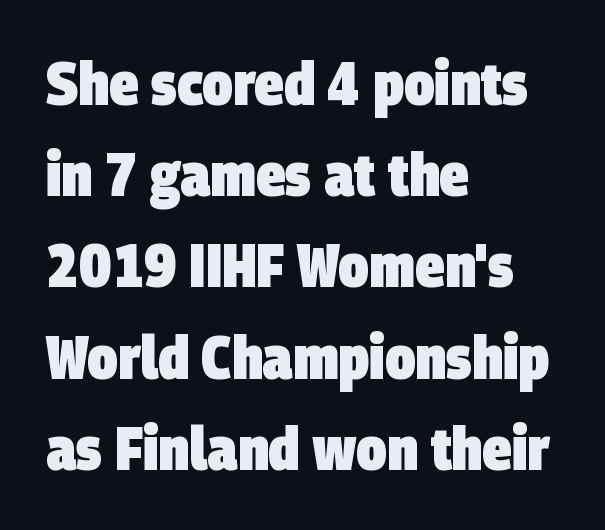
Font category for this specimen: sans-serif. The rendering keeps characters at their native spacing. Proportional: the letters do not fall into vertical columns. Descenders hang freely into open space. Casual observation: everything's shoved over to the left.
